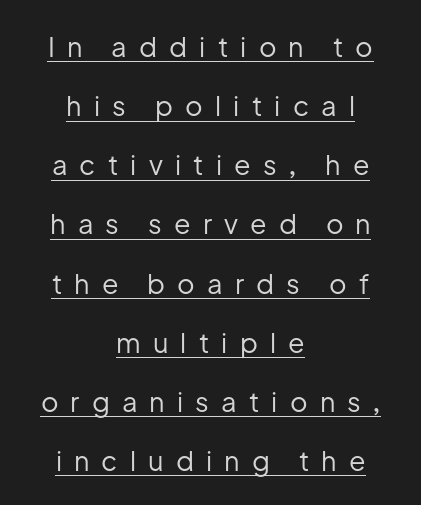
The paragraph has two soft edges and a firm central axis. Line spacing here is loose. Bold? No — there's no thickening of the strokes. This is the regular roman posture of the typeface.
